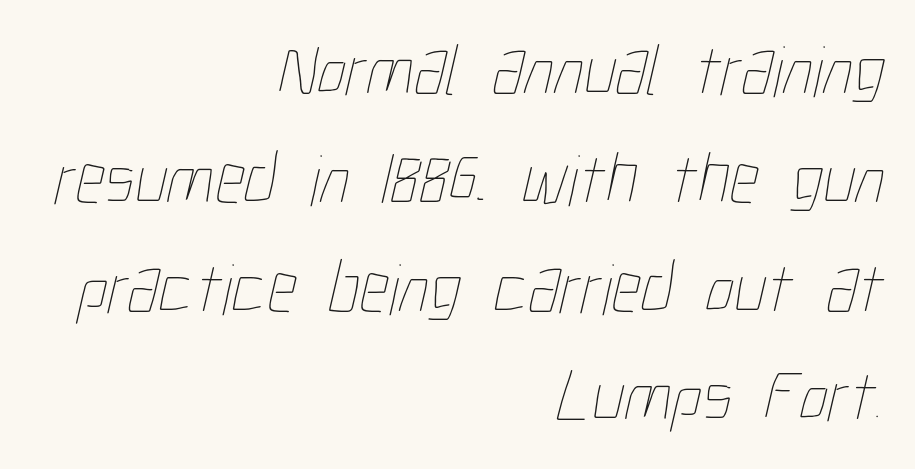
Letters have the restrained weight of plain body copy at most. The foot of each line stays bare and open. Spacing verdict: proportional, widths tailored to each character. Here the glyphs are tracked normally, forming tight word shapes.
